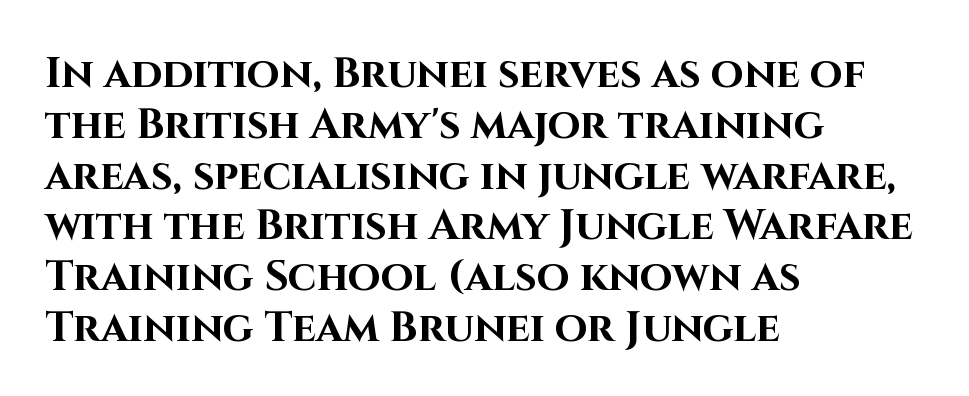
How heavy is the stroke? Heavy — this is a bold. The setting favours the left margin, as ordinary paragraphs usually do. The line texture is even and compact thanks to regular tracking. Note the varied advance widths — an 'i' is clearly narrower than an 'm'.
